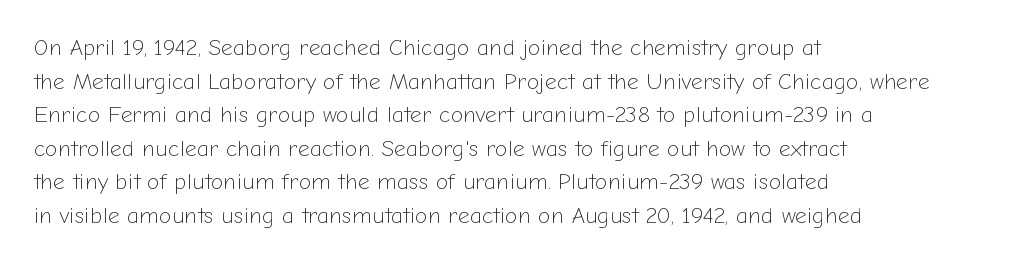
Q: Is the text bold? A: No.
Q: Is the text italic (slanted)? A: No, it is upright.
Q: Is the text underlined? A: No.
Q: How is the paragraph aligned? A: Left-aligned.
Q: Is the spacing between letters normal or unusually wide? A: Normal.
Q: Is the spacing between lines tight, normal or loose? A: Normal.
